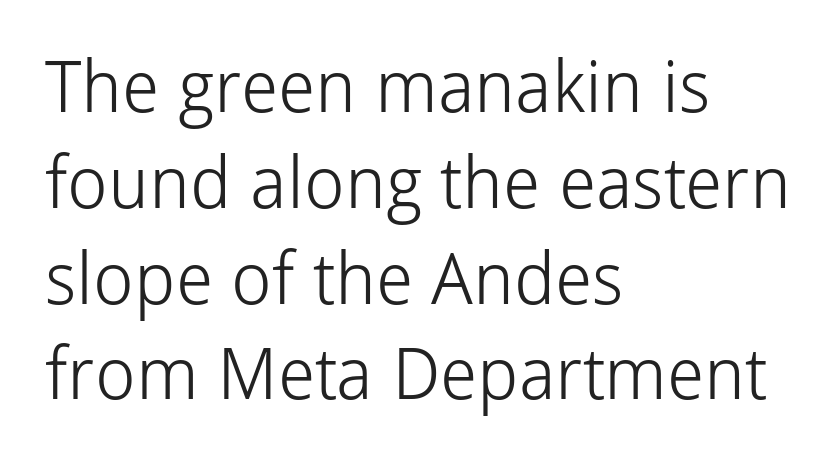
{"serif": "no", "italic": "no", "bold": "no", "weight": "light", "width": "normal", "stroke_contrast": "low", "x_height": "medium", "monospaced": "no", "underline": "no", "align": "left", "line_spacing": "normal", "line_spacing_ratio": 1.33, "letter_spacing": "normal", "letter_spacing_em": 0.0, "glyph_px": 72}
